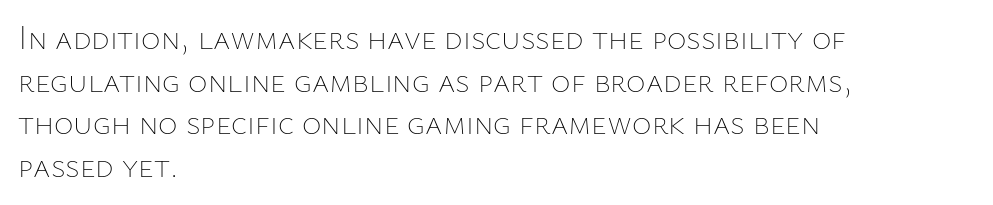
Looks like regular typesetting: each glyph gets only the width it needs. Characters follow at the spacing the type designer built in. This is not heavy type; no bold has been used. The leading is moderate, giving the passage an even texture.
